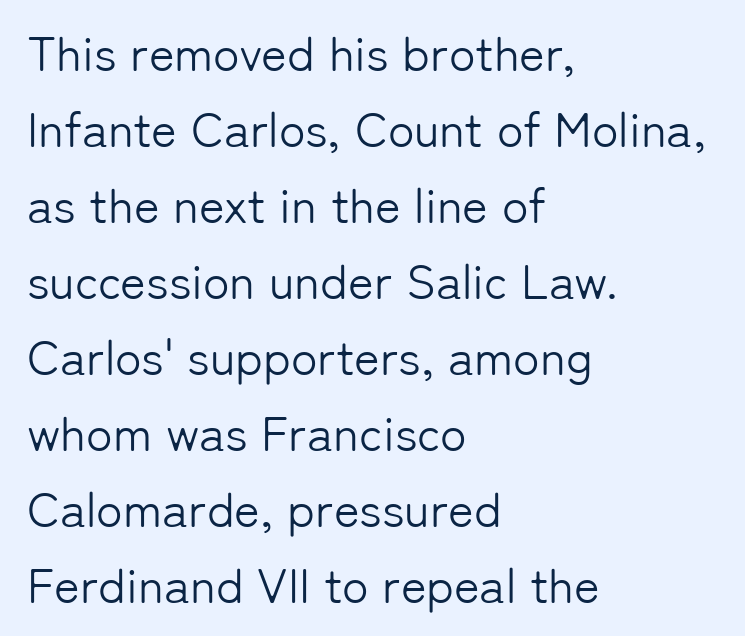
The image shows 49 px light sans-serif type, upright; set left-aligned, normal line spacing (1.55x), normal letter spacing, not underlined; low stroke contrast and a medium x-height.
